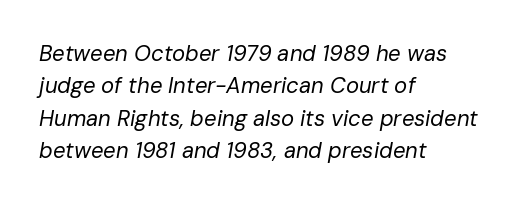
{"italic": "yes", "lean": "right", "slant_degrees": 10, "bold": "no", "underline": "no", "align": "left", "line_spacing": "normal", "line_spacing_ratio": 1.47, "letter_spacing": "normal", "letter_spacing_em": 0.0, "glyph_px": 22}
